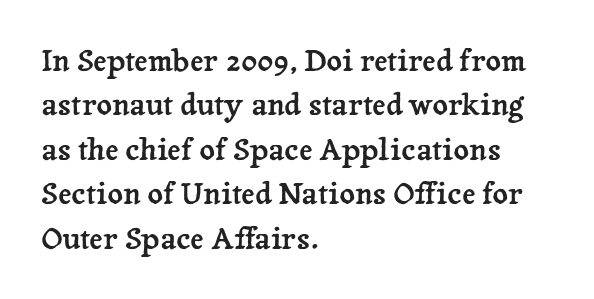
The typesetter chose a ragged-right arrangement here. The passage shown is typed in a proportional face where columns would drift. The glyphs in this specimen are seriffed. Italic? Not at all — the glyphs are vertical.
